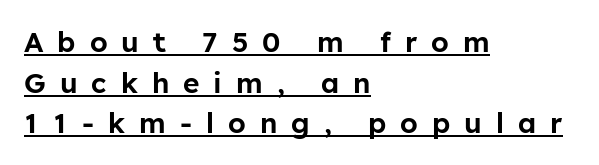
The image shows 28 px sans-serif type, upright; set left-aligned, normal line spacing (1.45x), unusually wide letter spacing (+0.5 em), underlined; low stroke contrast and a medium x-height.
